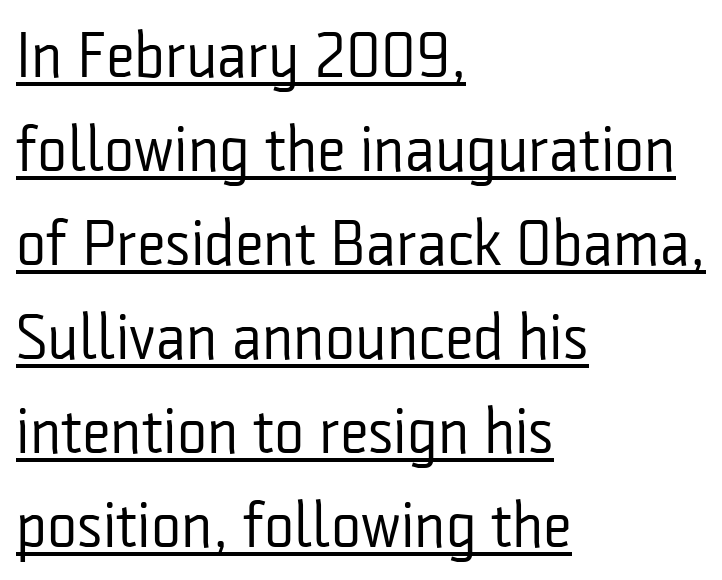
The image shows 64 px regular-weight, condensed sans-serif type, upright; set left-aligned, normal line spacing (1.47x), normal letter spacing, underlined; low stroke contrast and a medium x-height.
